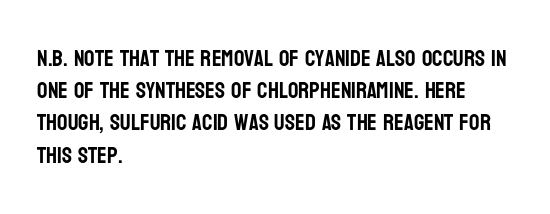
Q: Is the text italic (slanted)? A: No, it is upright.
Q: Is the text underlined? A: No.
Q: How is the paragraph aligned? A: Left-aligned.
Q: Is the spacing between letters normal or unusually wide? A: Normal.
Q: Is the spacing between lines tight, normal or loose? A: Normal.
